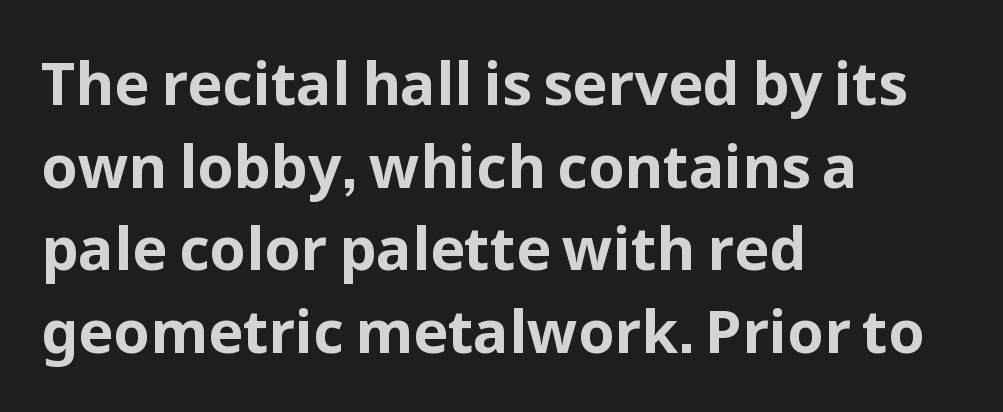
Q: Is the text bold? A: Yes.
Q: Is the text italic (slanted)? A: No, it is upright.
Q: Is the typeface a serif or a sans-serif typeface? A: Sans-serif.
Q: Is the text underlined? A: No.
Q: How is the paragraph aligned? A: Left-aligned.
Q: Is the spacing between letters normal or unusually wide? A: Normal.
Q: Is the spacing between lines tight, normal or loose? A: Normal.
Q: Width (condensed, normal, or wide)? A: Normal.
Q: Stroke contrast? A: Low.
Q: x-height? A: Medium.
Q: Monospaced? A: No.
